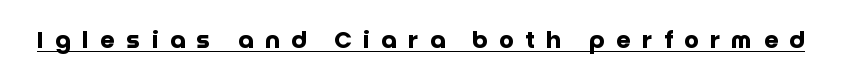
{"italic": "no", "bold": "yes", "underline": "yes", "letter_spacing": "wide", "letter_spacing_em": 0.5, "glyph_px": 23}
